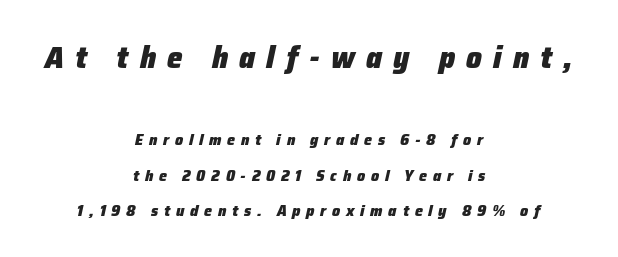
The image shows 31 px heavy type, italic (leaning right); set centered, loose line spacing (2.23x), unusually wide letter spacing (+0.36 em), not underlined; the first (top) block is 1.94x larger; low stroke contrast and a medium x-height.
